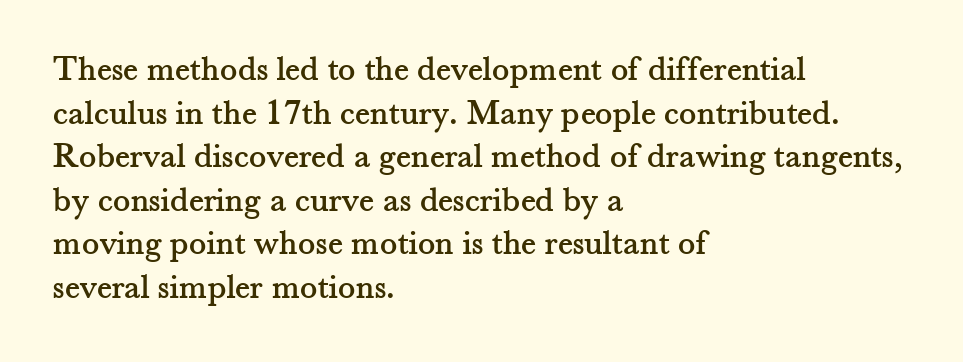
{"serif": "yes", "italic": "no", "width": "normal", "stroke_contrast": "medium", "x_height": "small", "monospaced": "no", "underline": "no", "align": "left", "line_spacing_ratio": 1.21, "letter_spacing": "normal", "letter_spacing_em": 0.0, "glyph_px": 36}
